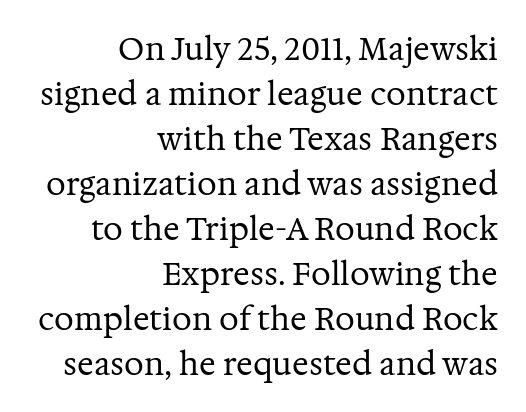
Q: Is the text bold? A: No.
Q: Is the text italic (slanted)? A: No, it is upright.
Q: Is the typeface a serif or a sans-serif typeface? A: Serif.
Q: Is the text underlined? A: No.
Q: How is the paragraph aligned? A: Right-aligned.
Q: Is the spacing between letters normal or unusually wide? A: Normal.
Q: Is the spacing between lines tight, normal or loose? A: Normal.
Q: Width (condensed, normal, or wide)? A: Normal.
Q: Stroke contrast? A: Medium.
Q: x-height? A: Medium.
Q: Monospaced? A: No.
